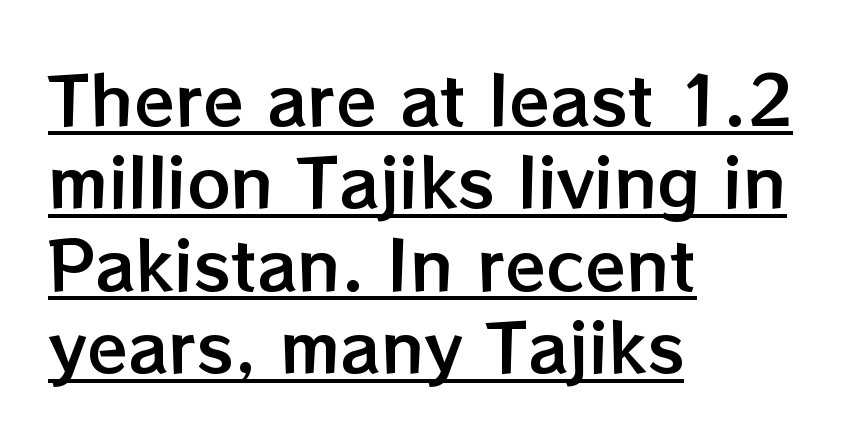
The image shows 67 px text type, upright; set left-aligned, line spacing 1.23x, normal letter spacing, underlined; low stroke contrast and a medium x-height.
